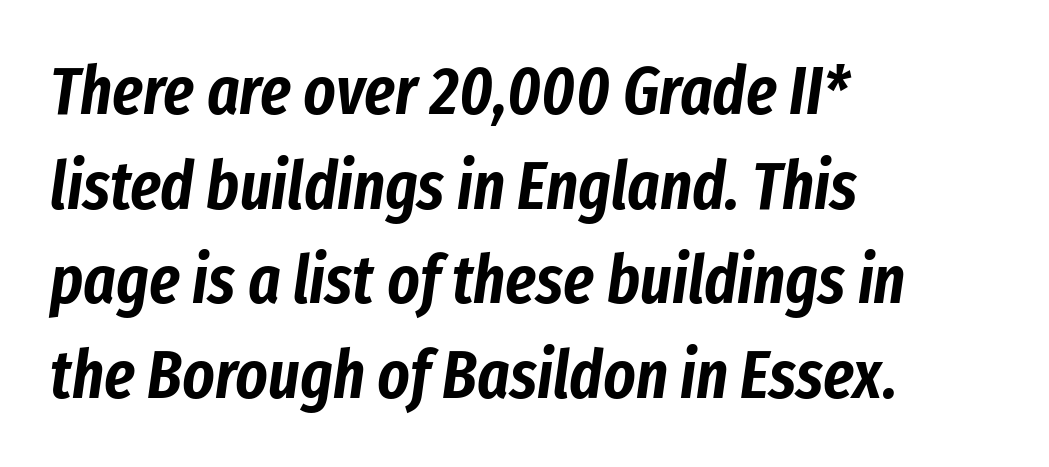
The image shows 68 px condensed type, italic (leaning right); set left-aligned, normal line spacing (1.39x), normal letter spacing, not underlined; low stroke contrast and a medium x-height.
